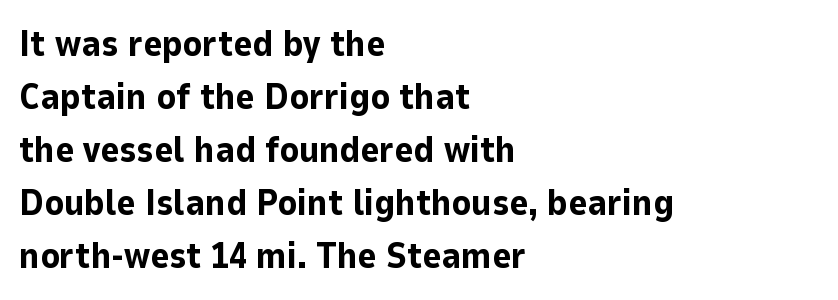
The ragged edge is on the right, which tells us the setting is flush left. Classification — sans serif. These lines are rendered in a variable-pitch font. The space beneath each line is pristine and unruled.
